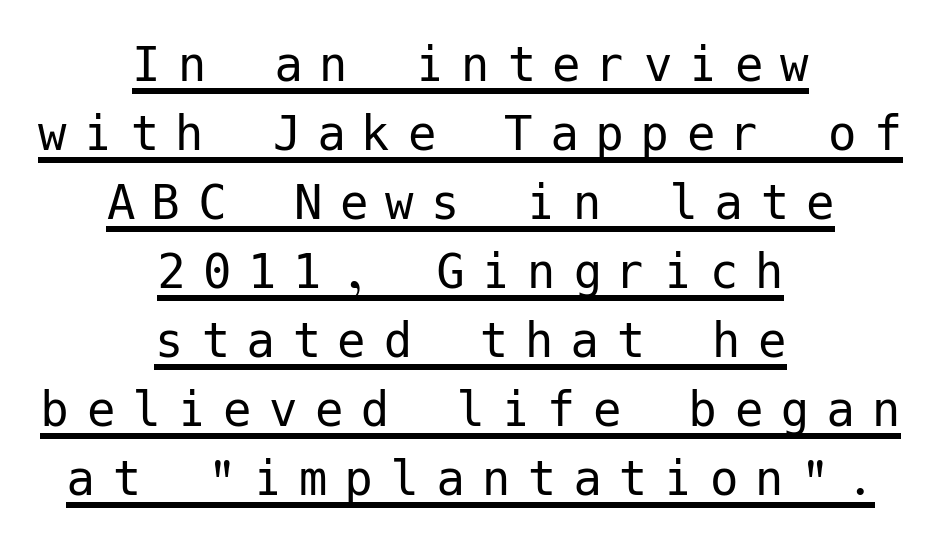
The image shows 57 px regular-weight sans-serif type, upright; set centered, line spacing 1.21x, unusually wide letter spacing (+0.3 em), underlined; low stroke contrast and a medium x-height.
